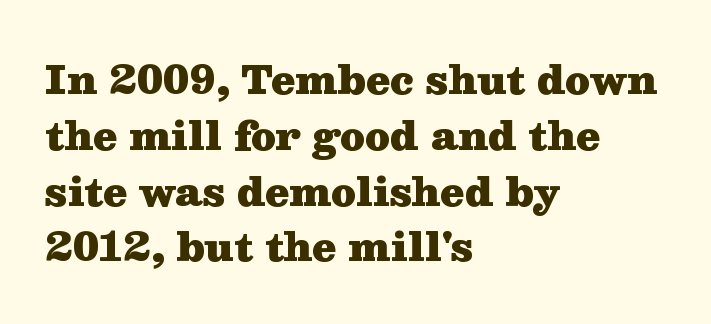
Q: Is the text bold? A: Yes.
Q: Is the text italic (slanted)? A: No, it is upright.
Q: Is the typeface a serif or a sans-serif typeface? A: Serif.
Q: Is the text underlined? A: No.
Q: How is the paragraph aligned? A: Left-aligned.
Q: Is the spacing between letters normal or unusually wide? A: Normal.
Q: Is the spacing between lines tight, normal or loose? A: Normal.
Q: Width (condensed, normal, or wide)? A: Wide.
Q: Stroke contrast? A: Medium.
Q: x-height? A: Medium.
Q: Monospaced? A: No.
